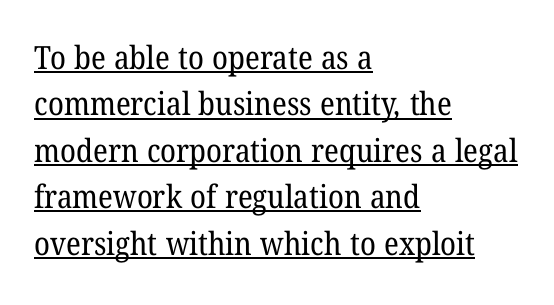
{"serif": "yes", "bold": "no", "weight": "regular", "width": "normal", "stroke_contrast": "low", "x_height": "medium", "monospaced": "no", "underline": "yes", "align": "left", "line_spacing": "normal", "line_spacing_ratio": 1.45, "letter_spacing": "normal", "letter_spacing_em": 0.0, "glyph_px": 32}
